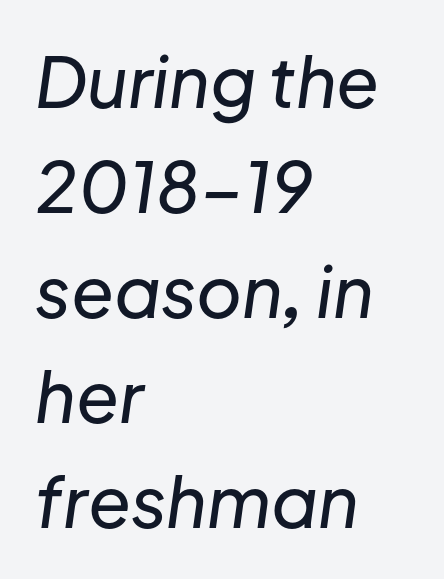
The image shows 70 px text type, italic (leaning right); set left-aligned, normal line spacing (1.5x), normal letter spacing, not underlined; low stroke contrast and a medium x-height.
